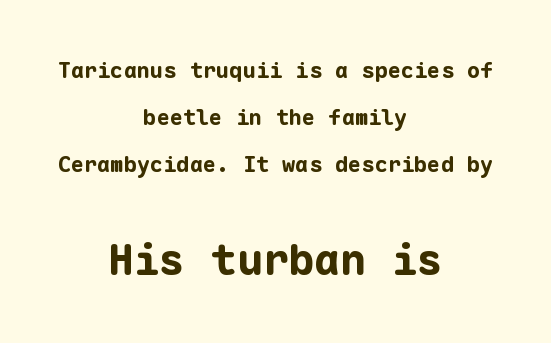
{"serif": "no", "italic": "no", "bold": "yes", "weight": "bold", "width": "normal", "stroke_contrast": "low", "x_height": "medium", "monospaced": "yes", "underline": "no", "align": "center", "line_spacing": "loose", "line_spacing_ratio": 2.14, "letter_spacing": "normal", "letter_spacing_em": 0.0, "larger_block": "second", "size_ratio": 1.95, "glyph_px": 43}
